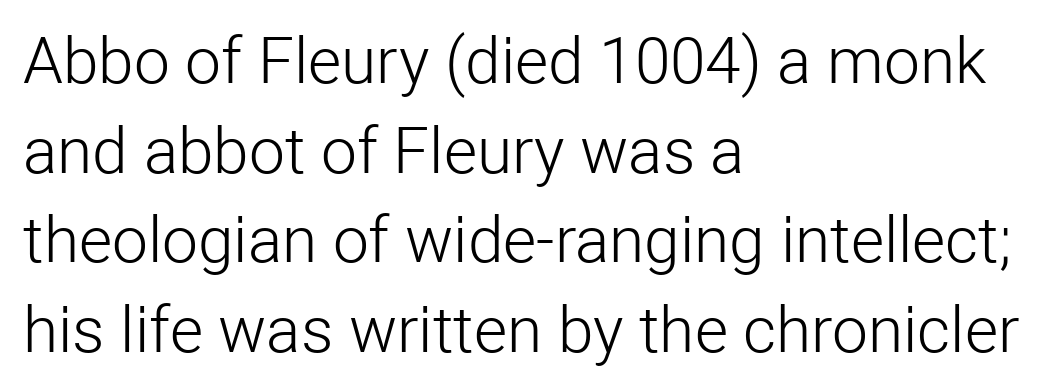
{"serif": "no", "italic": "no", "bold": "no", "weight": "light", "width": "normal", "stroke_contrast": "low", "x_height": "medium", "monospaced": "no", "underline": "no", "align": "left", "line_spacing": "normal", "line_spacing_ratio": 1.4, "letter_spacing": "normal", "letter_spacing_em": 0.0, "glyph_px": 64}
